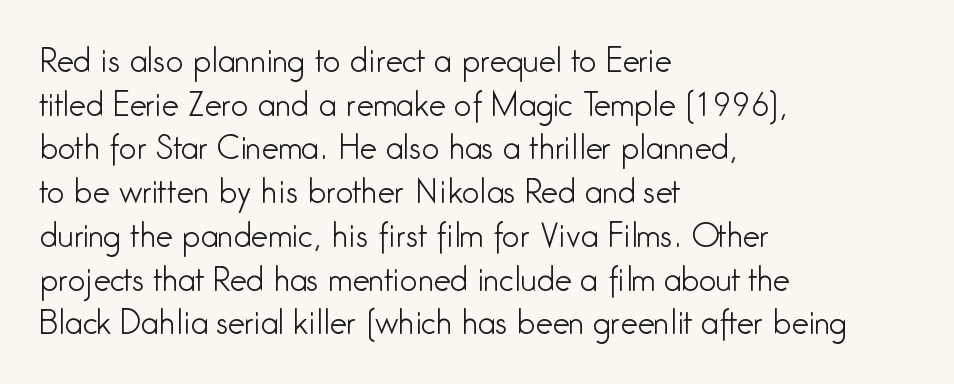
Q: Is the text bold? A: No.
Q: Is the text italic (slanted)? A: No, it is upright.
Q: Is the typeface a serif or a sans-serif typeface? A: Sans-serif.
Q: Is the text underlined? A: No.
Q: How is the paragraph aligned? A: Left-aligned.
Q: Is the spacing between letters normal or unusually wide? A: Normal.
Q: Is the spacing between lines tight, normal or loose? A: Normal.
Q: Width (condensed, normal, or wide)? A: Condensed.
Q: Stroke contrast? A: Low.
Q: x-height? A: Medium.
Q: Monospaced? A: No.
